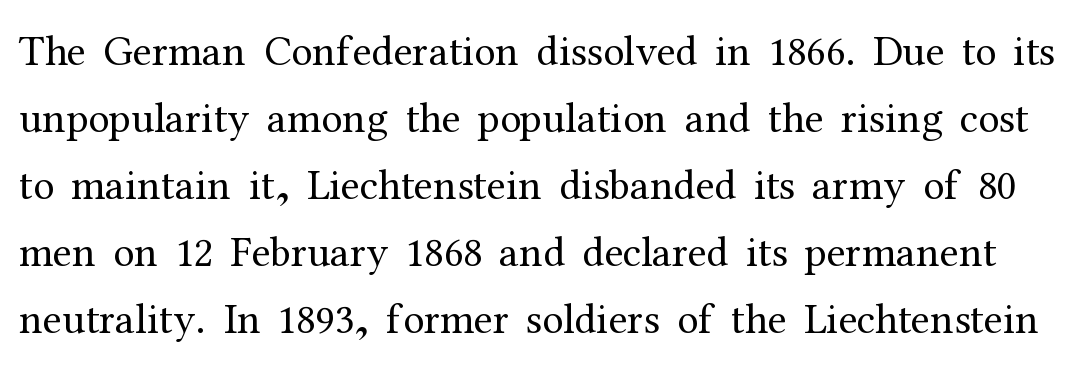
{"serif": "yes", "italic": "no", "bold": "no", "weight": "regular", "width": "normal", "stroke_contrast": "medium", "x_height": "medium", "monospaced": "no", "underline": "no", "line_spacing": "normal", "line_spacing_ratio": 1.56, "letter_spacing": "normal", "letter_spacing_em": 0.0, "glyph_px": 43}
